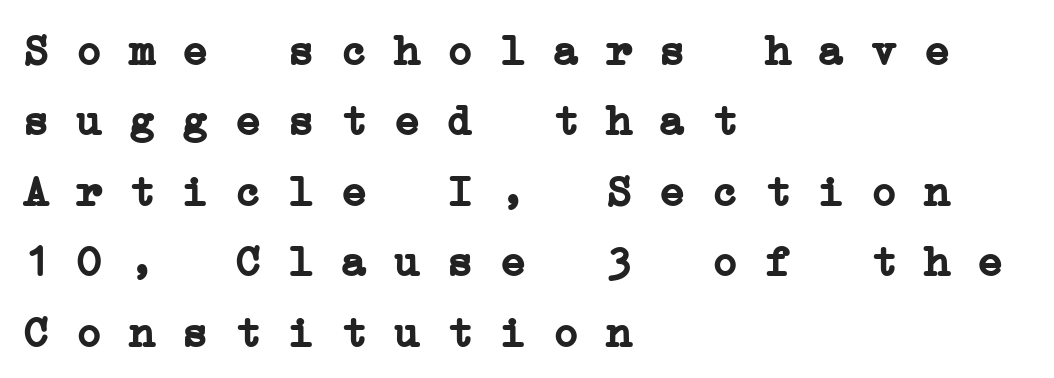
{"serif": "yes", "bold": "yes", "weight": "semibold", "width": "wide", "stroke_contrast": "low", "x_height": "medium", "monospaced": "yes", "underline": "no", "align": "left", "line_spacing": "normal", "line_spacing_ratio": 1.6, "letter_spacing": "normal", "letter_spacing_em": 0.0, "glyph_px": 44}
